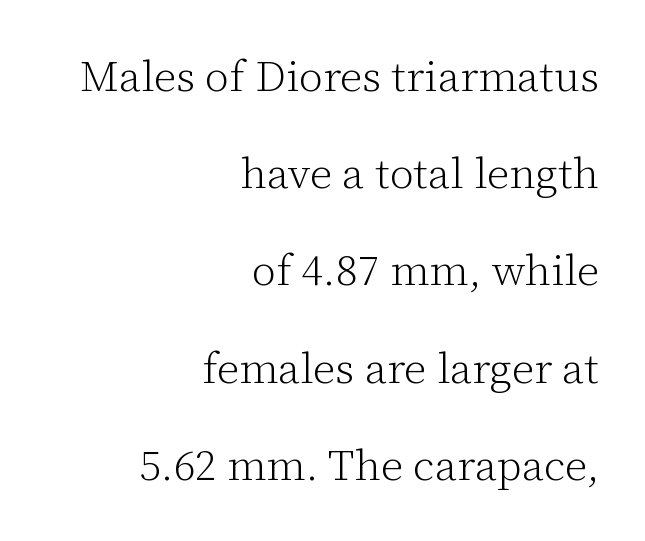
Q: Is the text bold? A: No.
Q: Is the text italic (slanted)? A: No, it is upright.
Q: Is the typeface a serif or a sans-serif typeface? A: Serif.
Q: Is the text underlined? A: No.
Q: How is the paragraph aligned? A: Right-aligned.
Q: Is the spacing between letters normal or unusually wide? A: Normal.
Q: Is the spacing between lines tight, normal or loose? A: Loose.
Q: Width (condensed, normal, or wide)? A: Normal.
Q: Stroke contrast? A: Low.
Q: x-height? A: Medium.
Q: Monospaced? A: No.
